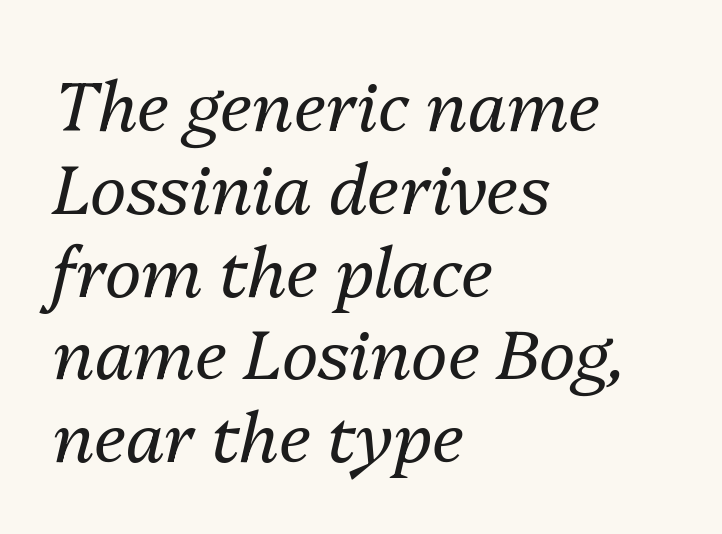
The rendering uses natural spacing where letterforms have individual widths. When letters slant like this, we call the style italic. Tracking here is standard; glyphs follow each other at the usual distance. Line beginnings align vertically; line endings do not. Check under the words: just untouched page.
